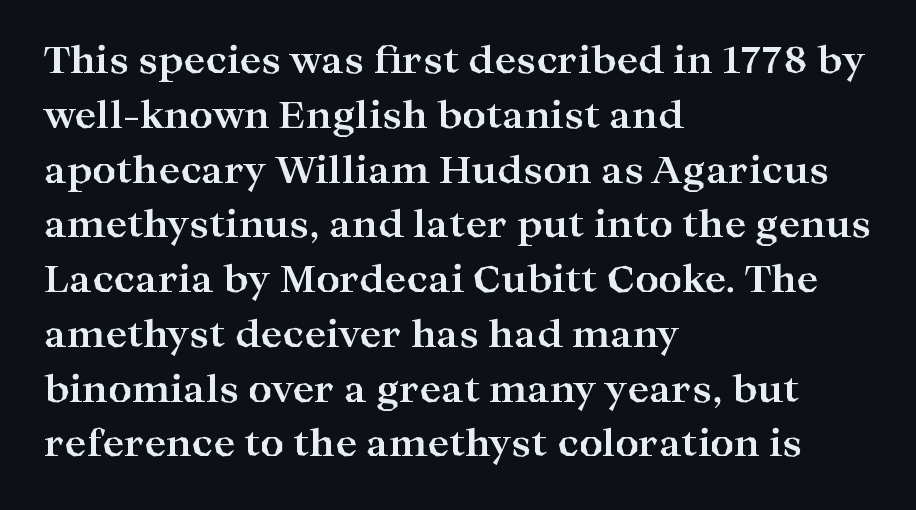
The type is set solid horizontally, with unmodified tracking. Line starts are locked; line ends wander. The passage shown is emphatically bold. Honestly, there is no underline to notice here at all. Regarding serifs, this sample has them.
